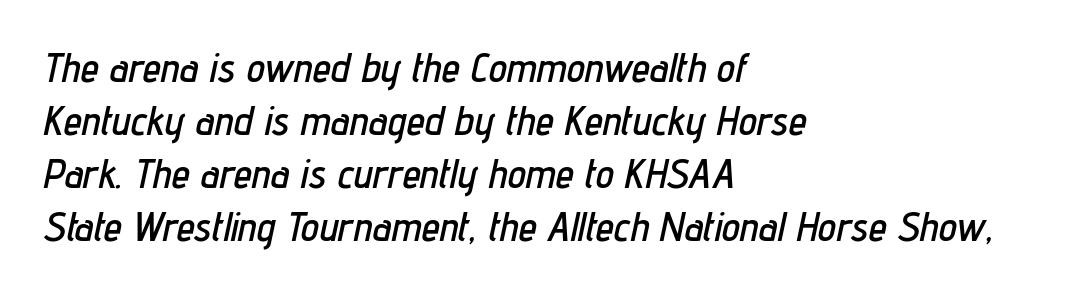
In terms of letterspacing, this is plain default setting. The specimen reads as italic at a glance. Regarding leading, the lines here are spaced in the standard way. Bare-footed words on every line.
